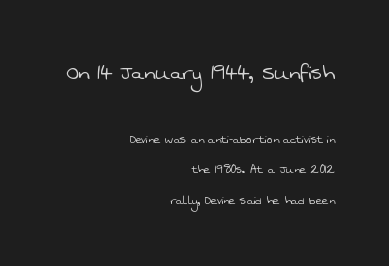
Q: Is the text bold? A: No.
Q: Is the text underlined? A: No.
Q: How is the paragraph aligned? A: Right-aligned.
Q: Is the spacing between letters normal or unusually wide? A: Normal.
Q: Is the spacing between lines tight, normal or loose? A: Loose.
Q: Which block of text is set in a larger size, the first (top) or the second (bottom)? A: The first (top) one.
